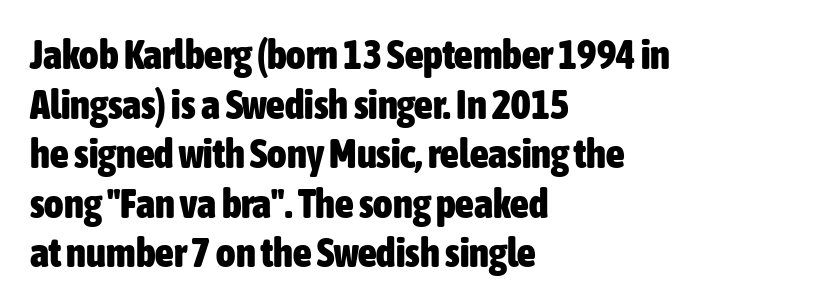
This sample has the flowing, uneven cadence of proportional lettering. The area under the type is left untouched. The sample has been set heavy, in full bold. This sample uses an upright cut, with every glyph sitting square on the baseline. All the whitespace from short lines collects on the right. A typesetter would call this zero additional tracking.
